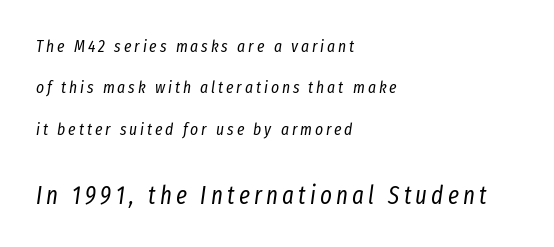
{"italic": "yes", "lean": "right", "slant_degrees": 8, "bold": "no", "underline": "no", "align": "left", "line_spacing": "loose", "line_spacing_ratio": 2.43, "larger_block": "second", "size_ratio": 1.47, "glyph_px": 25}
